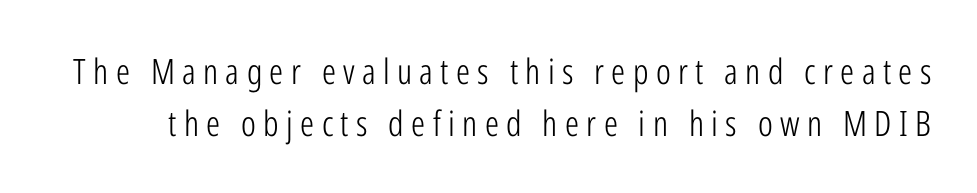
Q: Is the text bold? A: No.
Q: Is the text italic (slanted)? A: No, it is upright.
Q: Is the typeface a serif or a sans-serif typeface? A: Sans-serif.
Q: Is the text underlined? A: No.
Q: Is the spacing between letters normal or unusually wide? A: Unusually wide.
Q: Is the spacing between lines tight, normal or loose? A: Normal.
Q: Width (condensed, normal, or wide)? A: Condensed.
Q: Stroke contrast? A: Low.
Q: x-height? A: Medium.
Q: Monospaced? A: No.
